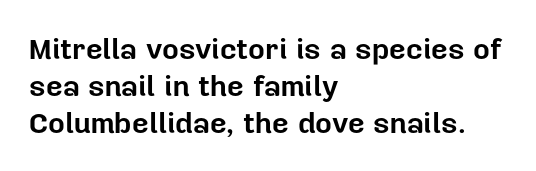
{"serif": "no", "italic": "no", "bold": "yes", "weight": "bold", "width": "normal", "stroke_contrast": "low", "x_height": "medium", "monospaced": "no", "underline": "no", "align": "left", "line_spacing": "normal", "line_spacing_ratio": 1.27, "letter_spacing": "normal", "letter_spacing_em": 0.0, "glyph_px": 29}
